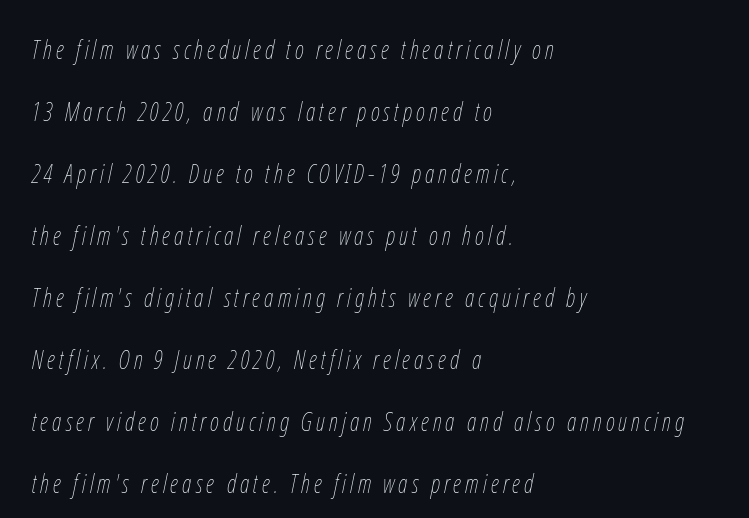
{"italic": "yes", "lean": "right", "slant_degrees": 12, "bold": "no", "underline": "no", "align": "left", "line_spacing": "loose", "line_spacing_ratio": 2.48, "glyph_px": 25}
